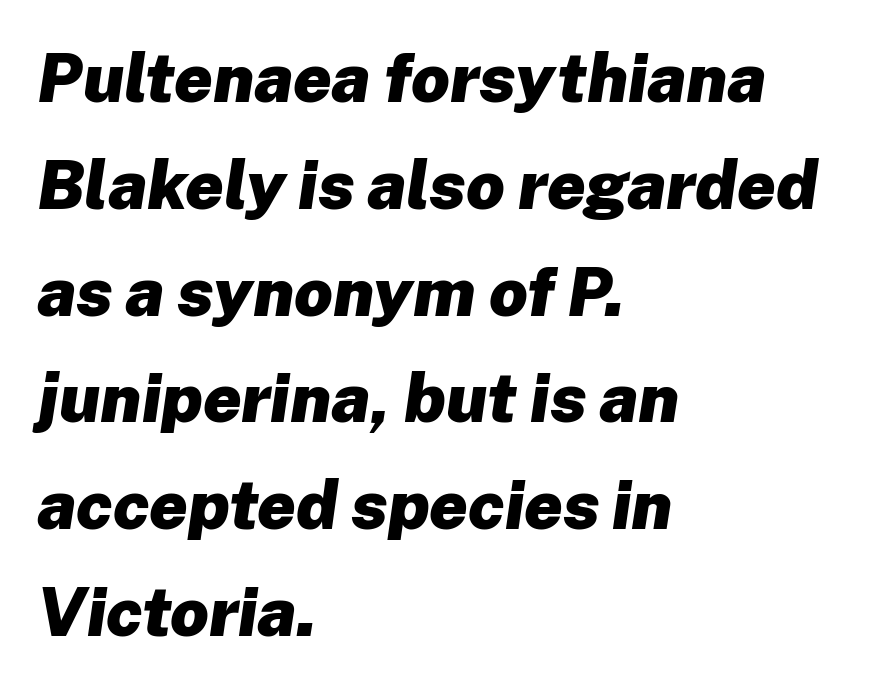
Q: Is the text bold? A: Yes.
Q: Is the text italic (slanted)? A: Yes, it leans right by about 8 degrees.
Q: Is the text underlined? A: No.
Q: How is the paragraph aligned? A: Left-aligned.
Q: Is the spacing between letters normal or unusually wide? A: Normal.
Q: Is the spacing between lines tight, normal or loose? A: Normal.
Q: Width (condensed, normal, or wide)? A: Normal.
Q: Stroke contrast? A: Low.
Q: x-height? A: Medium.
Q: Monospaced? A: No.
